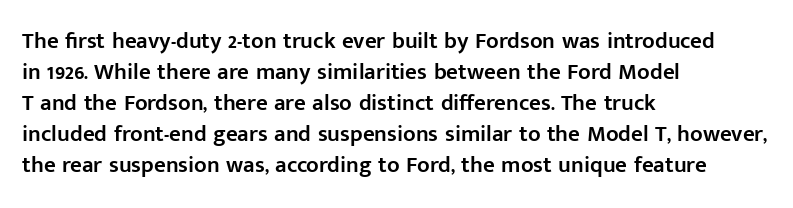
Q: Is the text bold? A: Semi-bold.
Q: Is the text italic (slanted)? A: No, it is upright.
Q: Is the text underlined? A: No.
Q: How is the paragraph aligned? A: Left-aligned.
Q: Is the spacing between letters normal or unusually wide? A: Normal.
Q: Is the spacing between lines tight, normal or loose? A: Normal.
